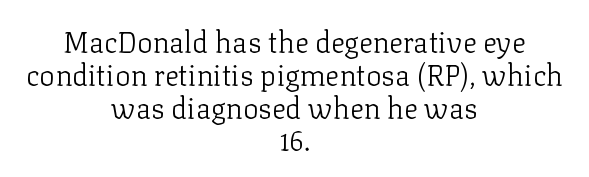
{"serif": "yes", "italic": "no", "bold": "no", "weight": "light", "width": "normal", "stroke_contrast": "low", "x_height": "medium", "monospaced": "no", "underline": "no", "align": "center", "line_spacing": "tight", "line_spacing_ratio": 1.13, "letter_spacing": "normal", "letter_spacing_em": 0.0, "glyph_px": 29}
